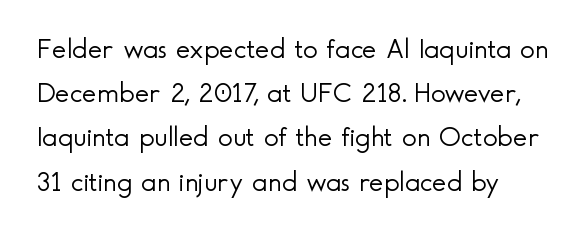
Q: Is the text bold? A: No.
Q: Is the text italic (slanted)? A: No, it is upright.
Q: Is the typeface a serif or a sans-serif typeface? A: Sans-serif.
Q: Is the text underlined? A: No.
Q: Is the spacing between letters normal or unusually wide? A: Normal.
Q: Is the spacing between lines tight, normal or loose? A: Normal.
Q: Width (condensed, normal, or wide)? A: Normal.
Q: x-height? A: Small.
Q: Monospaced? A: No.
